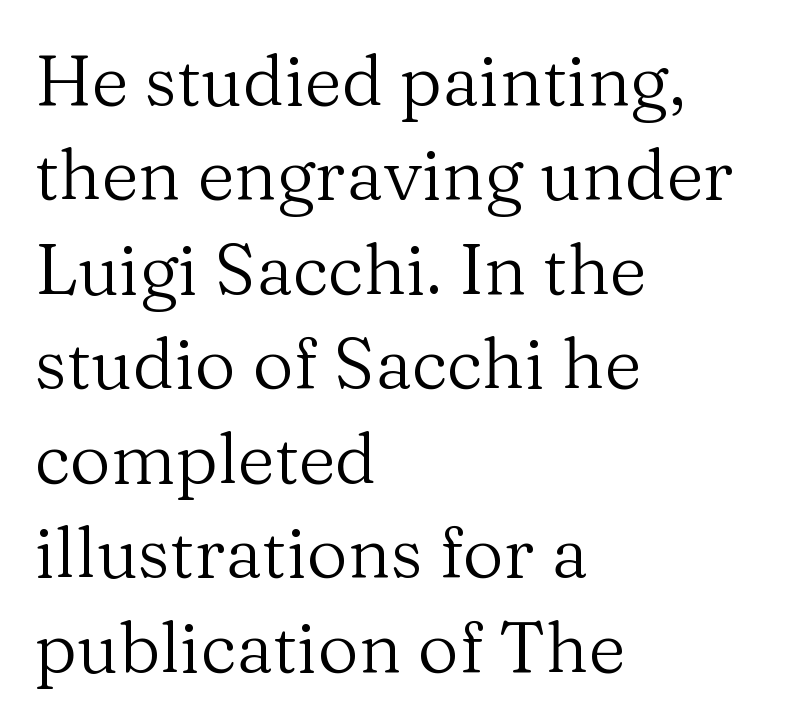
{"serif": "yes", "italic": "no", "bold": "no", "weight": "regular", "width": "normal", "stroke_contrast": "medium", "x_height": "medium", "monospaced": "no", "underline": "no", "align": "left", "line_spacing": "normal", "line_spacing_ratio": 1.33, "letter_spacing": "normal", "letter_spacing_em": 0.0, "glyph_px": 71}
